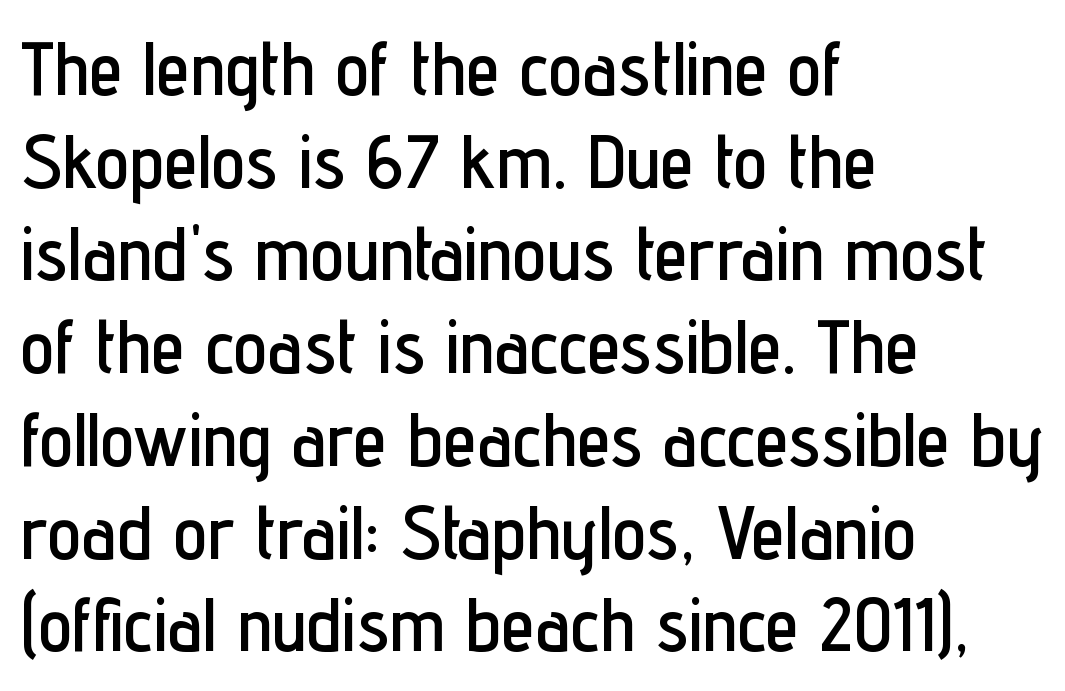
Unlike italic type, these characters show no tilt at all. Beneath every word, the page is bare. Character widths vary here, with narrow letters taking less room than wide ones. The letters carry no serifs — their stems end cleanly without finishing strokes.
